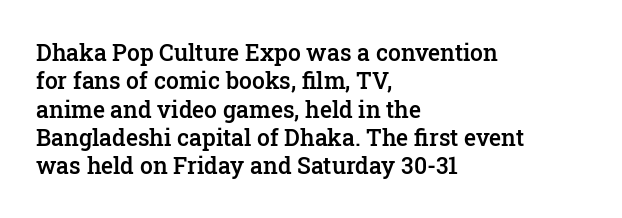
{"italic": "no", "bold": "semi", "underline": "no", "align": "left", "line_spacing_ratio": 1.23, "letter_spacing": "normal", "letter_spacing_em": 0.0, "glyph_px": 23}
